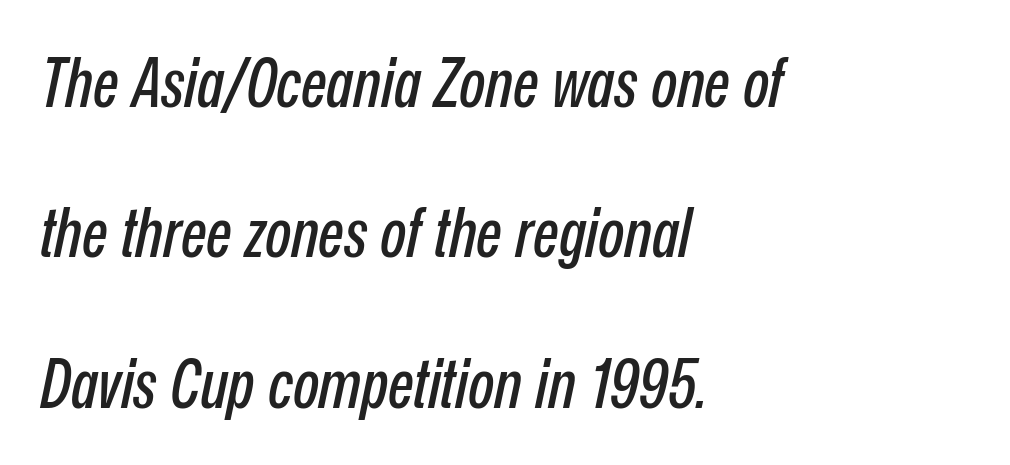
The words here are not underlined. The horizontal fit of the characters is conventional and even. The face used here is proportionally spaced, like ordinary book or web type. This is oblique type, the kind used for emphasis or titles.
